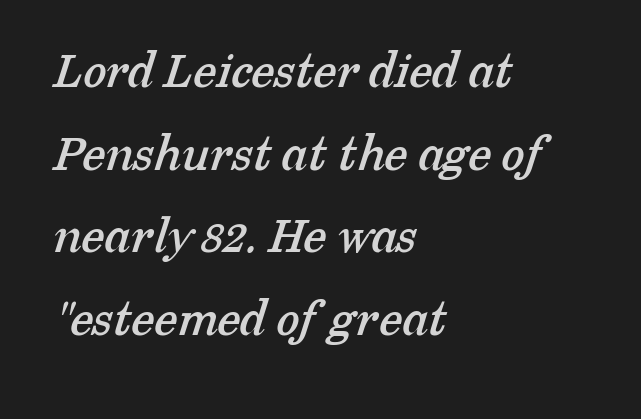
{"serif": "yes", "width": "normal", "stroke_contrast": "low", "x_height": "medium", "monospaced": "no", "underline": "no", "align": "left", "line_spacing": "normal", "line_spacing_ratio": 1.56, "letter_spacing": "normal", "letter_spacing_em": 0.0, "glyph_px": 53}
